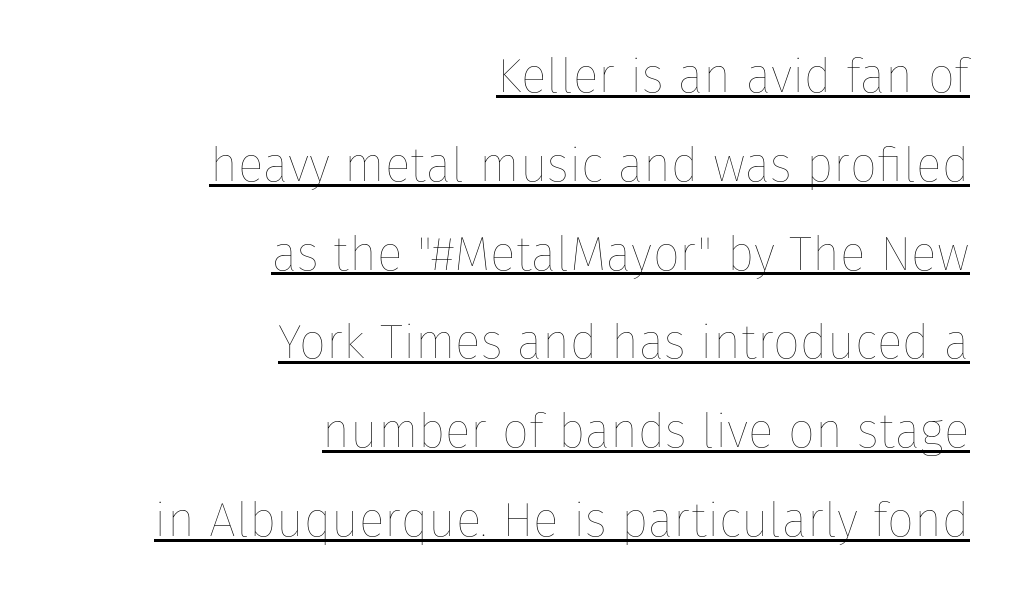
Spacing verdict: proportional, widths tailored to each character. The typesetter chose a ragged-left arrangement here. In terms of letterspacing, this is plain default setting. This sample uses an upright cut, with every glyph sitting square on the baseline. Beneath each row of characters lies a ruled line.
